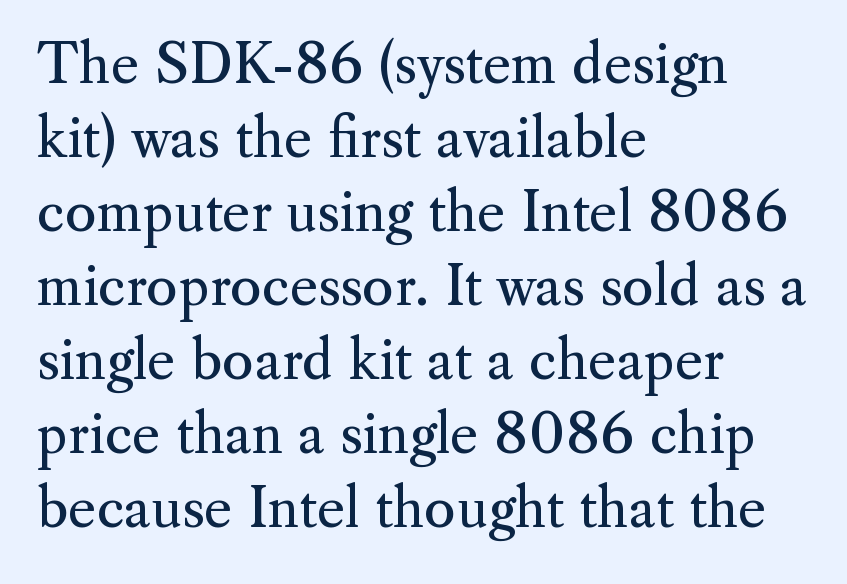
{"serif": "yes", "italic": "no", "bold": "no", "weight": "regular", "width": "normal", "stroke_contrast": "medium", "x_height": "small", "monospaced": "no", "underline": "no", "align": "left", "line_spacing": "normal", "line_spacing_ratio": 1.37, "letter_spacing": "normal", "letter_spacing_em": 0.0, "glyph_px": 54}
